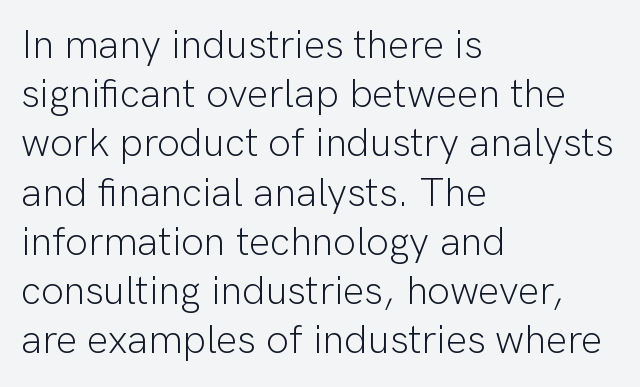
The image shows 40 px light sans-serif type, upright; set left-aligned, line spacing 1.23x, normal letter spacing, not underlined; low stroke contrast and a medium x-height.
